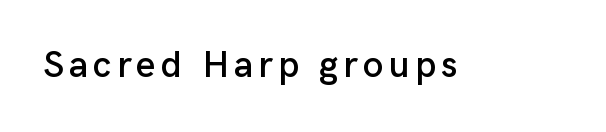
Every character sits straight up, as roman type does. Do the characters align in a grid? No, the font is proportional. A sans-serif font was chosen for this passage. The passage shown is not underscored anywhere.
